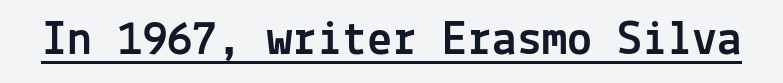
{"serif": "no", "italic": "no", "width": "normal", "x_height": "medium", "monospaced": "yes", "underline": "yes", "letter_spacing": "normal", "letter_spacing_em": 0.0, "glyph_px": 50}
